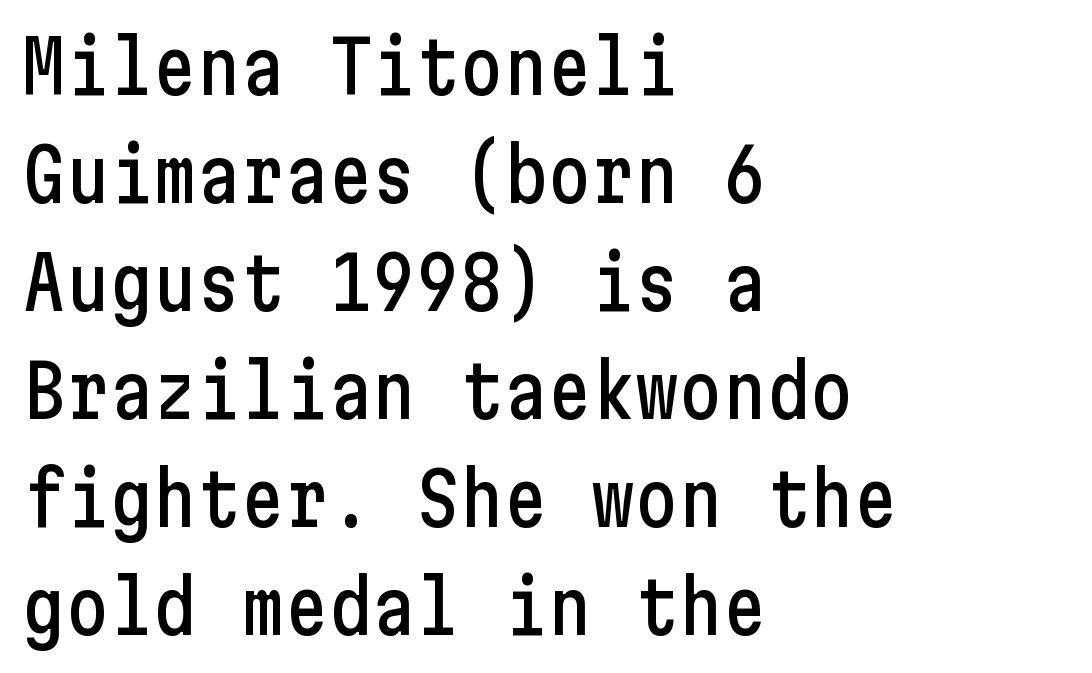
{"serif": "no", "italic": "no", "width": "condensed", "stroke_contrast": "low", "x_height": "medium", "underline": "no", "align": "left", "line_spacing": "normal", "line_spacing_ratio": 1.48, "letter_spacing": "normal", "letter_spacing_em": 0.0, "glyph_px": 73}
